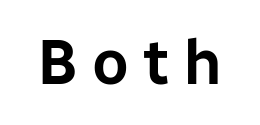
The image shows 63 px sans-serif type, upright; set unusually wide letter spacing (+0.22 em), not underlined; low stroke contrast and a medium x-height.
